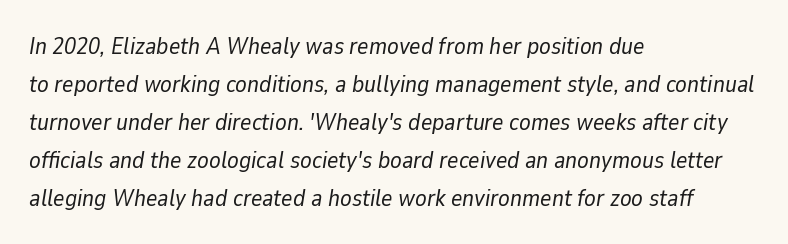
Slanted lettering throughout. The rendering anchors every line to the left-hand side. Interline gaps are of average width in this sample. Clear beneath every line of the passage. No extra tracking has been applied to these lines.
